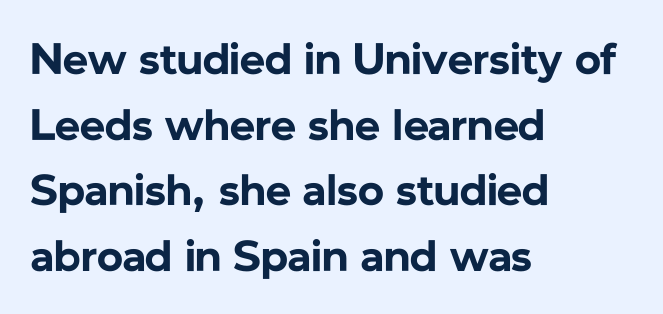
Q: Is the text bold? A: Yes.
Q: Is the text italic (slanted)? A: No, it is upright.
Q: Is the typeface a serif or a sans-serif typeface? A: Sans-serif.
Q: Is the text underlined? A: No.
Q: How is the paragraph aligned? A: Left-aligned.
Q: Is the spacing between letters normal or unusually wide? A: Normal.
Q: Is the spacing between lines tight, normal or loose? A: Normal.
Q: Width (condensed, normal, or wide)? A: Normal.
Q: Stroke contrast? A: Low.
Q: x-height? A: Medium.
Q: Monospaced? A: No.
